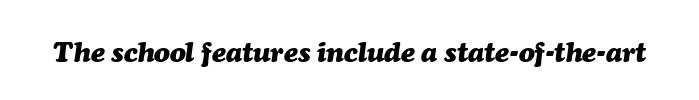
The rendering uses natural spacing where letterforms have individual widths. Nobody touched the tracking dial on this one. Is the type bold? Yes — the strokes are clearly thick and heavy. Check under the words: just untouched page. When letters slant like this, we call the style italic.
